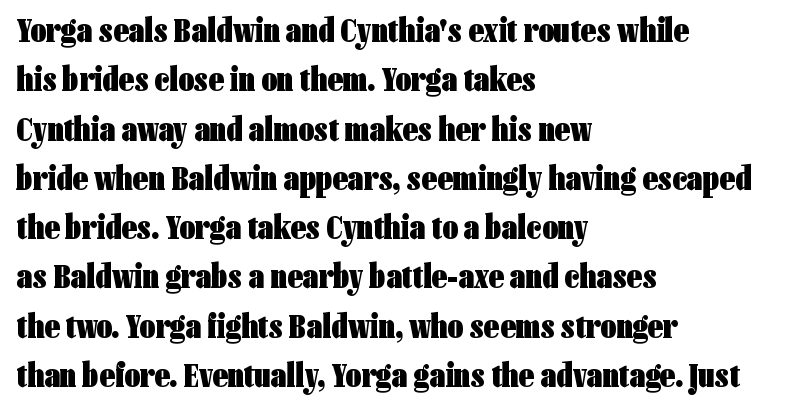
Q: Is the text bold? A: Yes.
Q: Is the text italic (slanted)? A: No, it is upright.
Q: Is the typeface a serif or a sans-serif typeface? A: Sans-serif.
Q: Is the text underlined? A: No.
Q: How is the paragraph aligned? A: Left-aligned.
Q: Is the spacing between letters normal or unusually wide? A: Normal.
Q: Is the spacing between lines tight, normal or loose? A: Normal.
Q: Width (condensed, normal, or wide)? A: Condensed.
Q: Stroke contrast? A: Low.
Q: x-height? A: Medium.
Q: Monospaced? A: No.
